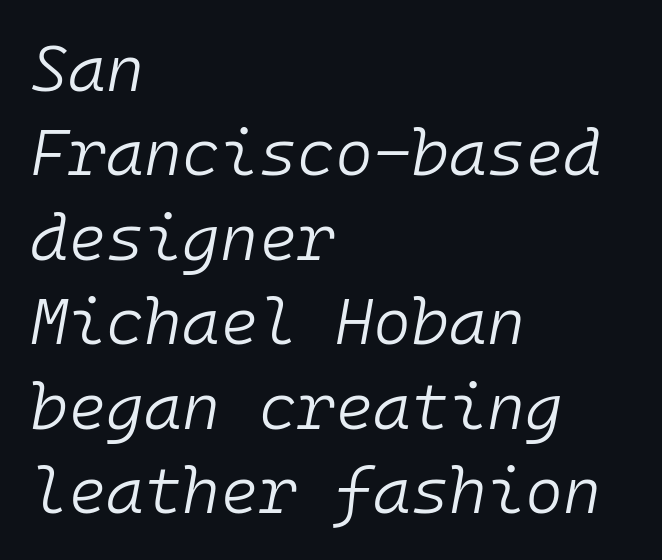
Q: Is the text bold? A: No.
Q: Is the text italic (slanted)? A: Yes, it leans right by about 10 degrees.
Q: Is the text underlined? A: No.
Q: How is the paragraph aligned? A: Left-aligned.
Q: Is the spacing between letters normal or unusually wide? A: Normal.
Q: Is the spacing between lines tight, normal or loose? A: Normal.
Q: Width (condensed, normal, or wide)? A: Normal.
Q: Stroke contrast? A: Low.
Q: x-height? A: Medium.
Q: Monospaced? A: Yes.
